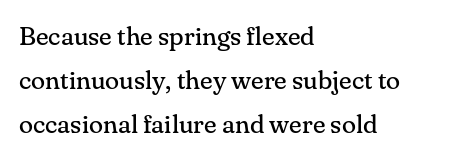
These lines are set flush left with a ragged right edge. Nobody drew a line under any word here. If you drew a line through each stem, it would be perfectly vertical. Leading: standard.
